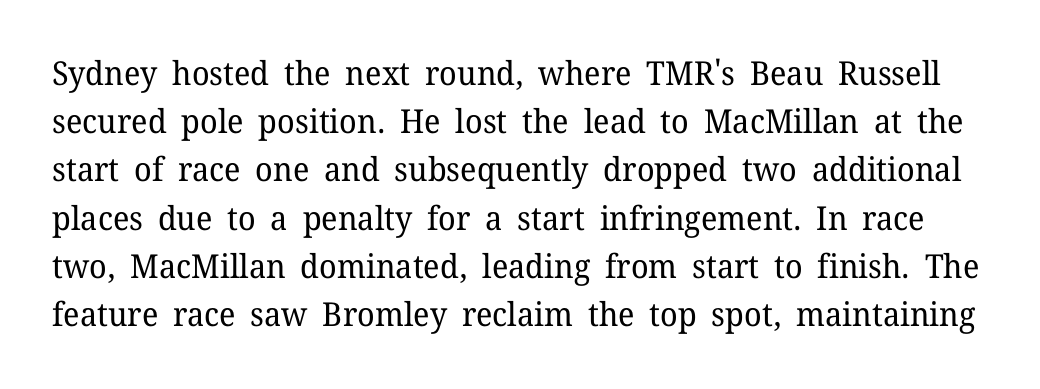
The image shows 33 px regular-weight serif type, upright; set normal line spacing (1.46x), normal letter spacing, not underlined; low stroke contrast and a medium x-height.
